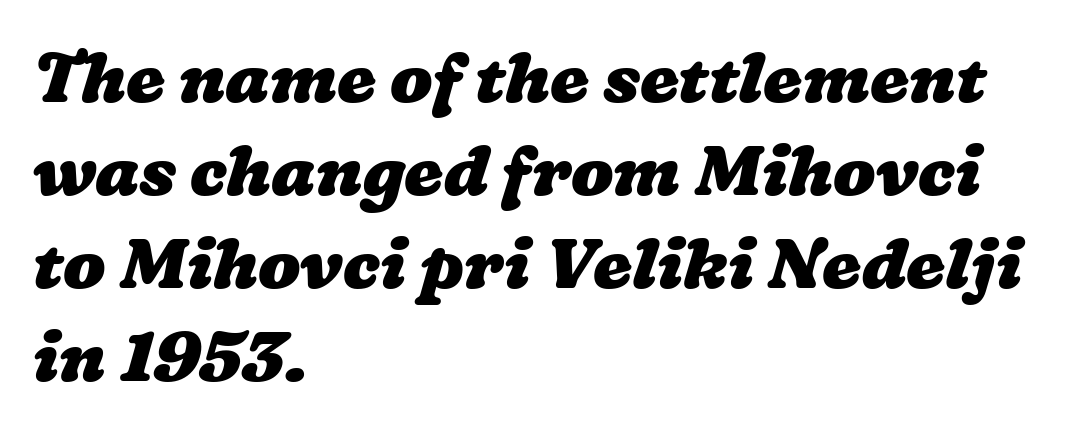
Q: Is the text bold? A: Yes.
Q: Is the text underlined? A: No.
Q: How is the paragraph aligned? A: Left-aligned.
Q: Is the spacing between letters normal or unusually wide? A: Normal.
Q: Is the spacing between lines tight, normal or loose? A: Normal.
Q: Width (condensed, normal, or wide)? A: Wide.
Q: Stroke contrast? A: Low.
Q: x-height? A: Medium.
Q: Monospaced? A: No.
